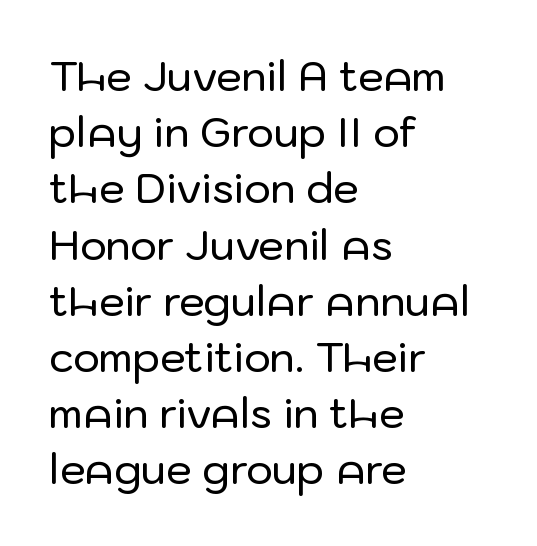
{"serif": "no", "italic": "no", "width": "normal", "stroke_contrast": "low", "x_height": "medium", "monospaced": "no", "underline": "no", "align": "left", "line_spacing": "normal", "line_spacing_ratio": 1.37, "letter_spacing": "normal", "letter_spacing_em": 0.0, "glyph_px": 41}
